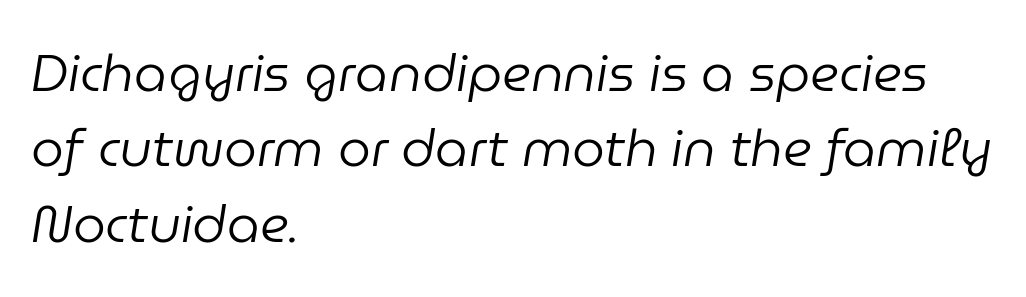
Does extra space separate the letters? No, they use regular spacing. If you drew a ruler down the left edge, every line would touch it. Is this a fixed-width face? No — the glyphs have proportional, varying widths. Compared with ordinary roman type, these characters are visibly tilted.
